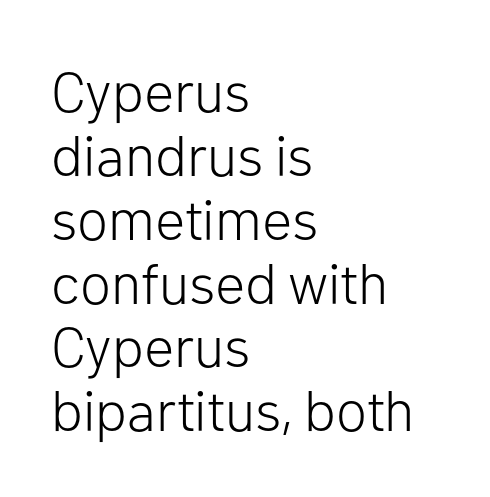
Each letter keeps its own natural width here, so spacing adapts to shape. Compared with a typical body face, this is equally light or lighter still. No extra tracking has been applied to these lines. This rendering features lettering with no underline.
